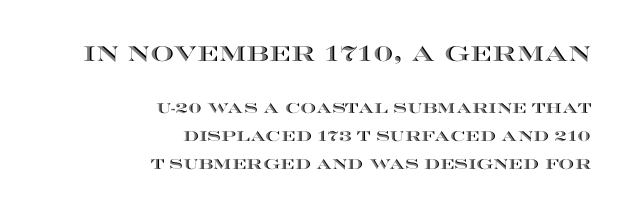
The image shows 21 px text type, upright; set right-aligned, loose line spacing (2.01x), normal letter spacing, not underlined; the first (top) block is 1.5x larger.
